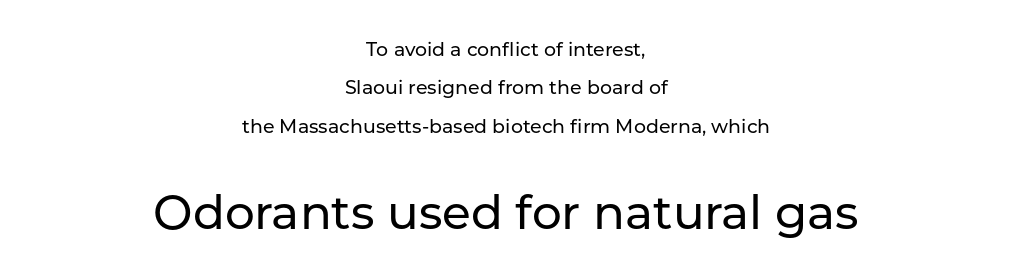
{"serif": "no", "italic": "no", "width": "normal", "stroke_contrast": "low", "x_height": "medium", "monospaced": "no", "underline": "no", "align": "center", "line_spacing": "loose", "line_spacing_ratio": 2.02, "letter_spacing": "normal", "letter_spacing_em": 0.0, "larger_block": "second", "size_ratio": 2.47, "glyph_px": 47}
